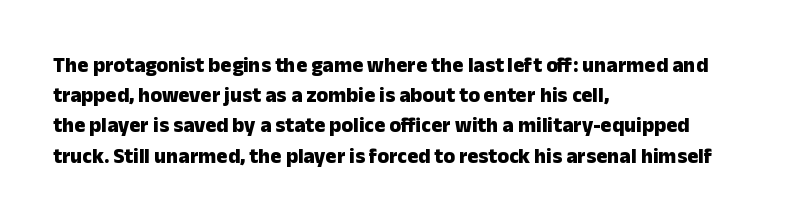
The image shows 21 px bold type, upright; set left-aligned, normal line spacing (1.44x), normal letter spacing, not underlined.
